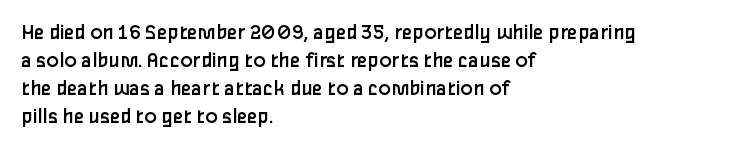
{"italic": "no", "bold": "no", "underline": "no", "align": "left", "line_spacing_ratio": 1.22, "letter_spacing": "normal", "letter_spacing_em": 0.0, "glyph_px": 23}
